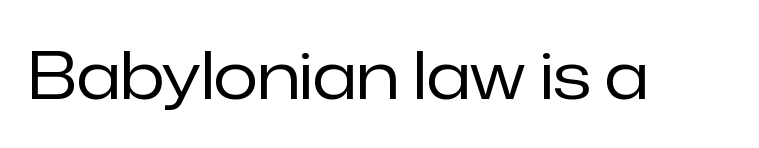
Q: Is the text bold? A: No.
Q: Is the text italic (slanted)? A: No, it is upright.
Q: Is the typeface a serif or a sans-serif typeface? A: Sans-serif.
Q: Is the text underlined? A: No.
Q: Is the spacing between letters normal or unusually wide? A: Normal.
Q: Width (condensed, normal, or wide)? A: Normal.
Q: Stroke contrast? A: Low.
Q: x-height? A: Medium.
Q: Monospaced? A: No.
